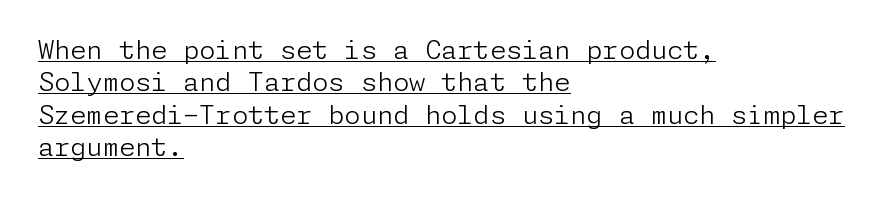
{"italic": "no", "bold": "no", "underline": "yes", "align": "left", "line_spacing": "normal", "line_spacing_ratio": 1.25, "letter_spacing": "normal", "letter_spacing_em": 0.0, "glyph_px": 26}
